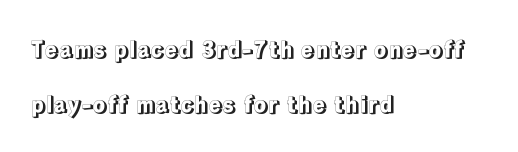
{"italic": "no", "underline": "no", "align": "left", "line_spacing": "loose", "line_spacing_ratio": 2.41, "letter_spacing": "normal", "letter_spacing_em": 0.0, "glyph_px": 23}
